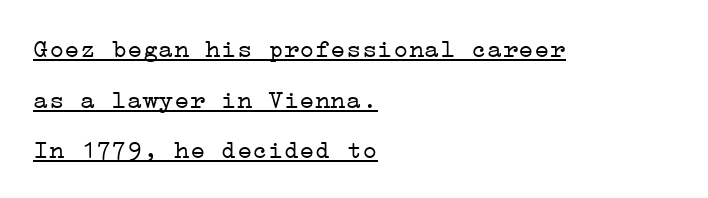
Q: Is the text bold? A: No.
Q: Is the text italic (slanted)? A: No, it is upright.
Q: Is the text underlined? A: Yes.
Q: How is the paragraph aligned? A: Left-aligned.
Q: Is the spacing between letters normal or unusually wide? A: Normal.
Q: Is the spacing between lines tight, normal or loose? A: Loose.
